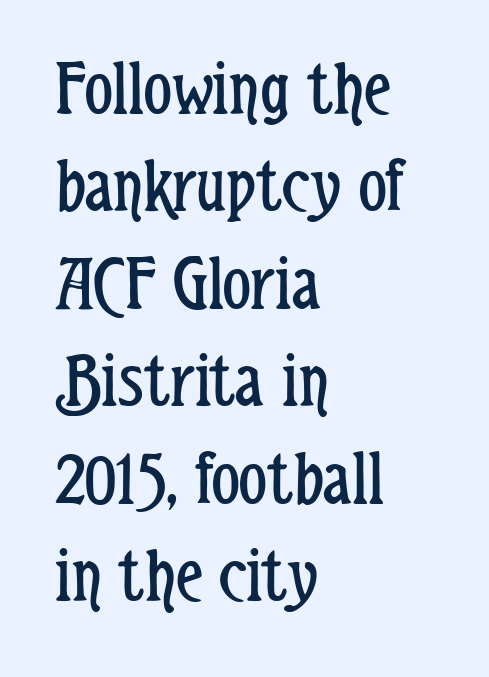
{"serif": "no", "italic": "no", "bold": "no", "weight": "regular", "width": "condensed", "stroke_contrast": "low", "x_height": "medium", "monospaced": "no", "underline": "no", "align": "left", "line_spacing": "normal", "line_spacing_ratio": 1.25, "letter_spacing": "normal", "letter_spacing_em": 0.0, "glyph_px": 78}
